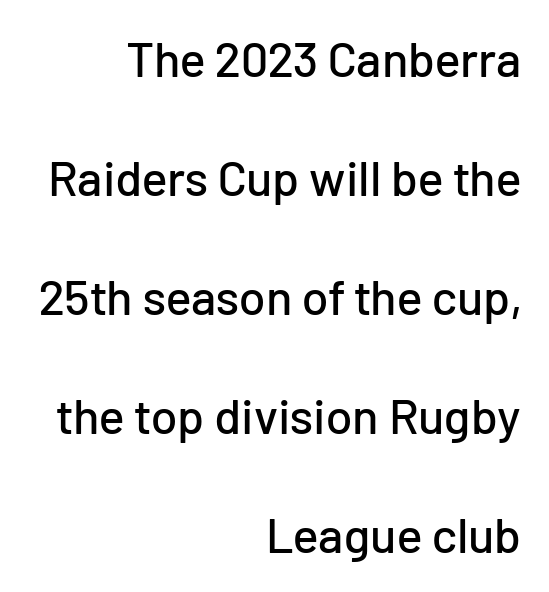
The image shows 49 px sans-serif type, upright; set right-aligned, loose line spacing (2.43x), normal letter spacing, not underlined; low stroke contrast and a medium x-height.
